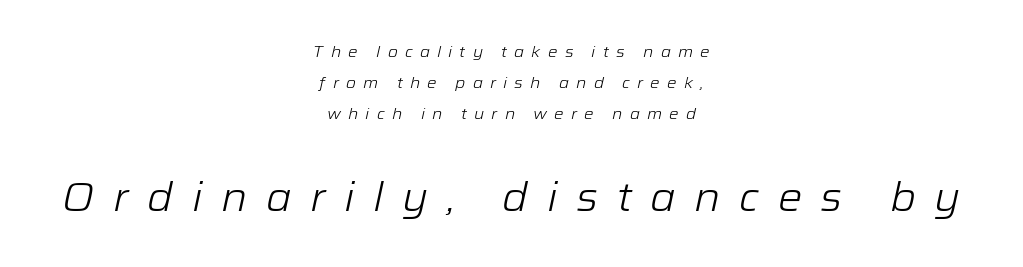
The image shows 41 px light type, italic (leaning right); set centered, loose line spacing (1.94x), unusually wide letter spacing (+0.45 em), not underlined; the second (bottom) block is 2.56x larger; low stroke contrast and a medium x-height.
